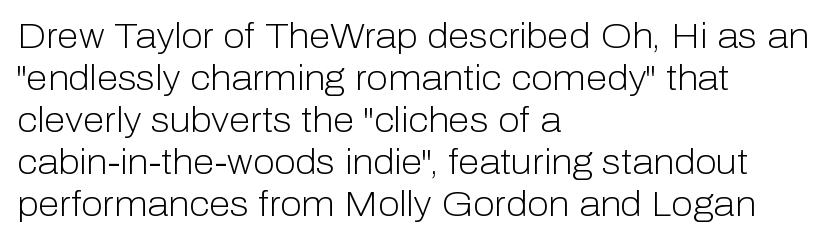
Q: Is the text bold? A: No.
Q: Is the text italic (slanted)? A: No, it is upright.
Q: Is the typeface a serif or a sans-serif typeface? A: Sans-serif.
Q: Is the text underlined? A: No.
Q: How is the paragraph aligned? A: Left-aligned.
Q: Is the spacing between letters normal or unusually wide? A: Normal.
Q: Width (condensed, normal, or wide)? A: Normal.
Q: Stroke contrast? A: Low.
Q: x-height? A: Medium.
Q: Monospaced? A: No.
